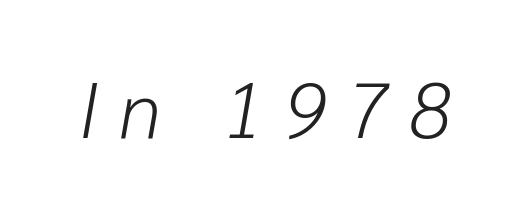
{"italic": "yes", "lean": "right", "slant_degrees": 10, "bold": "no", "weight": "light", "width": "normal", "stroke_contrast": "low", "x_height": "medium", "monospaced": "no", "underline": "no", "letter_spacing": "wide", "letter_spacing_em": 0.26, "glyph_px": 78}
